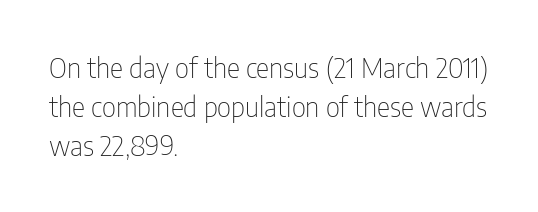
Q: Is the text bold? A: No.
Q: Is the text italic (slanted)? A: No, it is upright.
Q: Is the typeface a serif or a sans-serif typeface? A: Sans-serif.
Q: Is the text underlined? A: No.
Q: How is the paragraph aligned? A: Left-aligned.
Q: Is the spacing between letters normal or unusually wide? A: Normal.
Q: Is the spacing between lines tight, normal or loose? A: Normal.
Q: Width (condensed, normal, or wide)? A: Condensed.
Q: Stroke contrast? A: Low.
Q: x-height? A: Medium.
Q: Monospaced? A: No.
